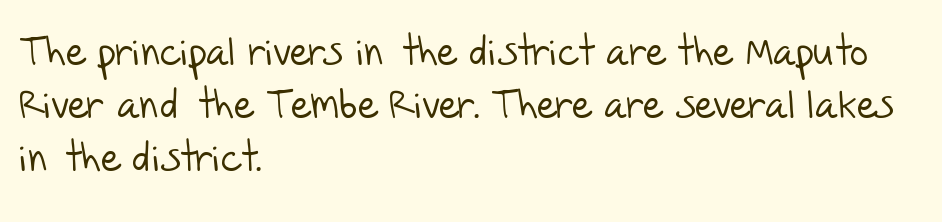
Q: Is the text bold? A: No.
Q: Is the typeface a serif or a sans-serif typeface? A: Sans-serif.
Q: Is the text underlined? A: No.
Q: How is the paragraph aligned? A: Left-aligned.
Q: Is the spacing between letters normal or unusually wide? A: Normal.
Q: Is the spacing between lines tight, normal or loose? A: Normal.
Q: Width (condensed, normal, or wide)? A: Normal.
Q: Stroke contrast? A: Low.
Q: x-height? A: Large.
Q: Monospaced? A: No.
